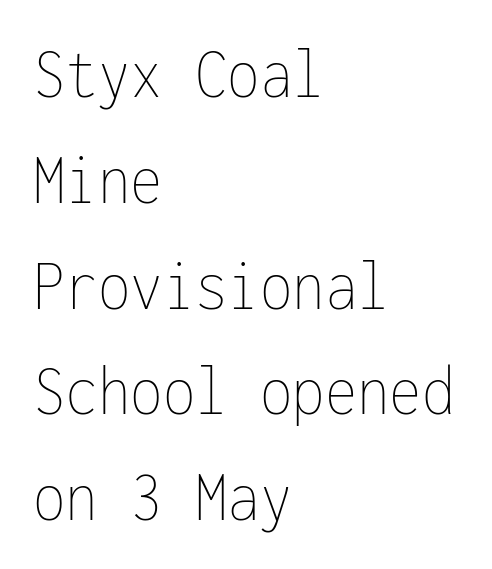
Nope, not italic — everything's standing straight. Nothing unusual about the tracking: characters are spaced as the font intends. Compared with typical paragraphs, the rows here are spaced about the same. The face used here is monospaced, like something from a code editor.
